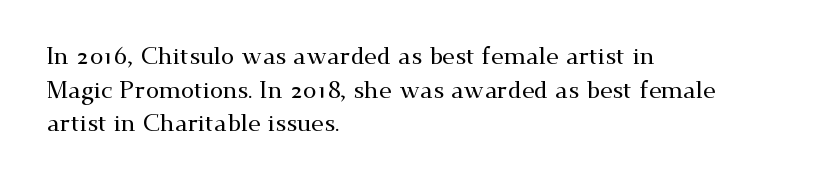
{"italic": "no", "underline": "no", "align": "left", "line_spacing": "normal", "line_spacing_ratio": 1.4, "letter_spacing": "normal", "letter_spacing_em": 0.0, "glyph_px": 24}
